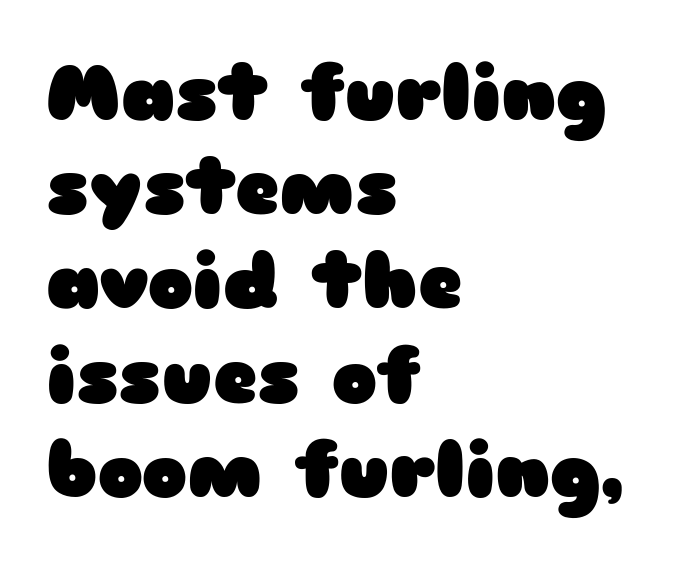
The image shows 76 px heavy, wide sans-serif type, upright; set left-aligned, line spacing 1.24x, normal letter spacing, not underlined; low stroke contrast and a medium x-height.
